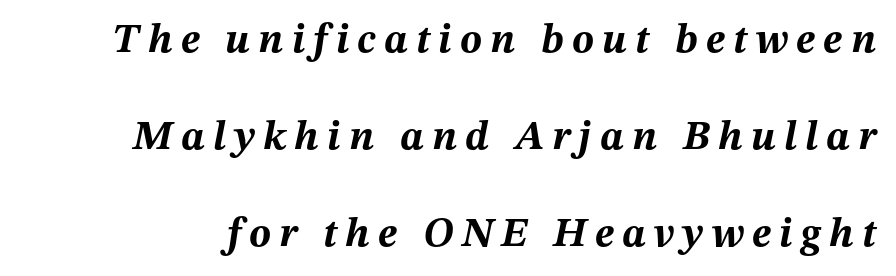
The image shows 41 px bold type, italic (leaning right); set loose line spacing (2.36x), unusually wide letter spacing (+0.2 em), not underlined; medium stroke contrast and a medium x-height.
